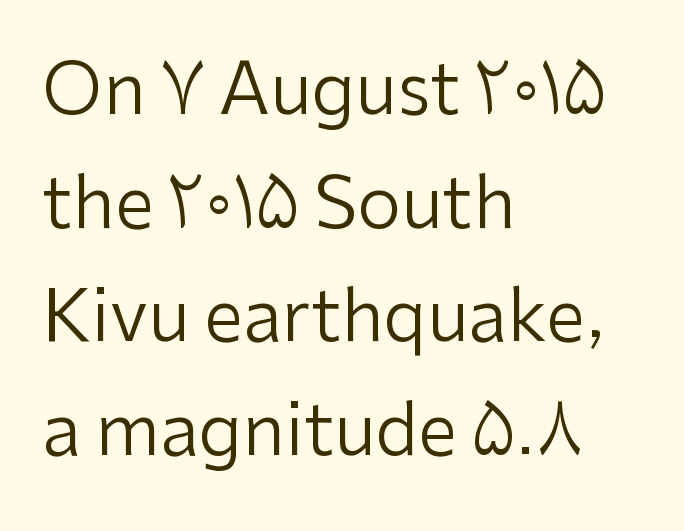
{"serif": "no", "italic": "no", "bold": "no", "weight": "regular", "width": "normal", "stroke_contrast": "low", "x_height": "medium", "monospaced": "no", "underline": "no", "align": "left", "line_spacing": "normal", "line_spacing_ratio": 1.6, "letter_spacing": "normal", "letter_spacing_em": 0.0, "glyph_px": 71}
